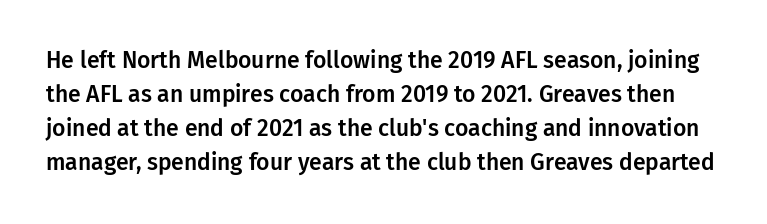
{"italic": "no", "underline": "no", "line_spacing": "normal", "line_spacing_ratio": 1.48, "letter_spacing": "normal", "letter_spacing_em": 0.0, "glyph_px": 23}
